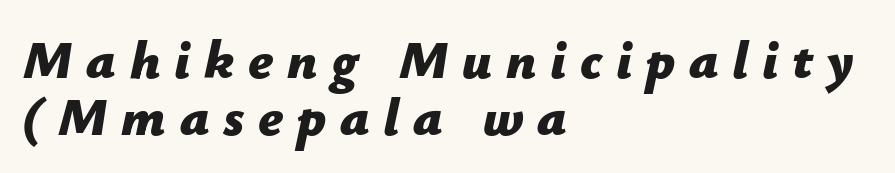
{"italic": "yes", "lean": "right", "slant_degrees": 12, "bold": "yes", "weight": "bold", "width": "normal", "stroke_contrast": "low", "x_height": "medium", "monospaced": "no", "underline": "no", "align": "left", "line_spacing": "tight", "line_spacing_ratio": 1.07, "letter_spacing": "wide", "letter_spacing_em": 0.26, "glyph_px": 53}
